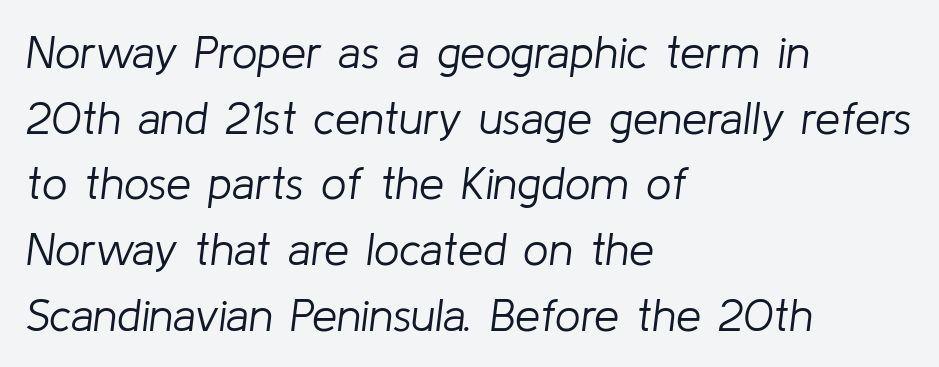
{"italic": "yes", "lean": "right", "slant_degrees": 8, "bold": "no", "weight": "light", "width": "normal", "stroke_contrast": "low", "x_height": "medium", "monospaced": "no", "underline": "no", "align": "left", "line_spacing": "normal", "line_spacing_ratio": 1.46, "letter_spacing": "normal", "letter_spacing_em": 0.0, "glyph_px": 45}
